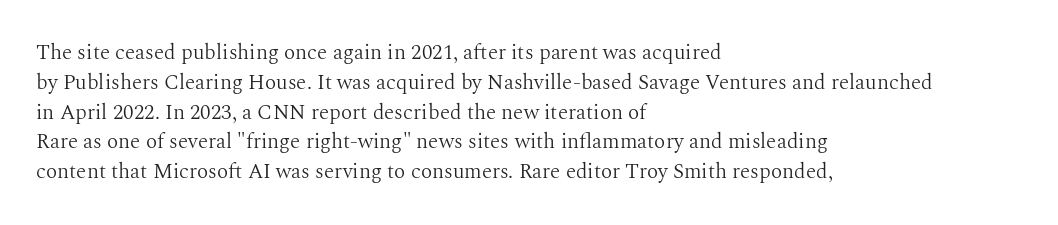
{"italic": "no", "bold": "no", "underline": "no", "align": "left", "line_spacing": "normal", "line_spacing_ratio": 1.42, "letter_spacing": "normal", "letter_spacing_em": 0.0, "glyph_px": 21}
